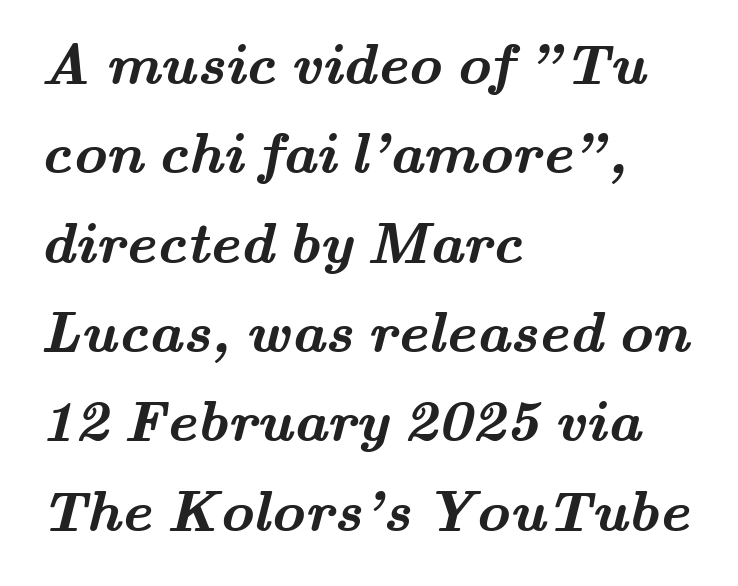
{"serif": "yes", "bold": "yes", "weight": "semibold", "width": "wide", "stroke_contrast": "medium", "x_height": "small", "monospaced": "no", "underline": "no", "align": "left", "line_spacing": "normal", "line_spacing_ratio": 1.54, "letter_spacing": "normal", "letter_spacing_em": 0.0, "glyph_px": 58}
